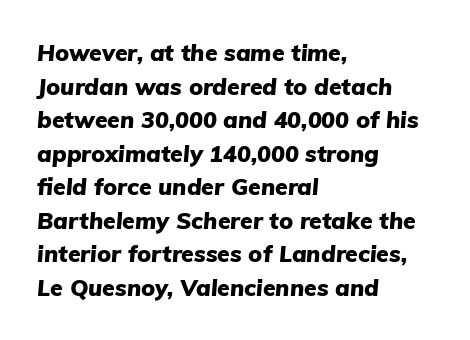
{"italic": "yes", "lean": "right", "slant_degrees": 5, "bold": "yes", "underline": "no", "align": "left", "line_spacing": "normal", "line_spacing_ratio": 1.46, "letter_spacing": "normal", "letter_spacing_em": 0.0, "glyph_px": 23}
